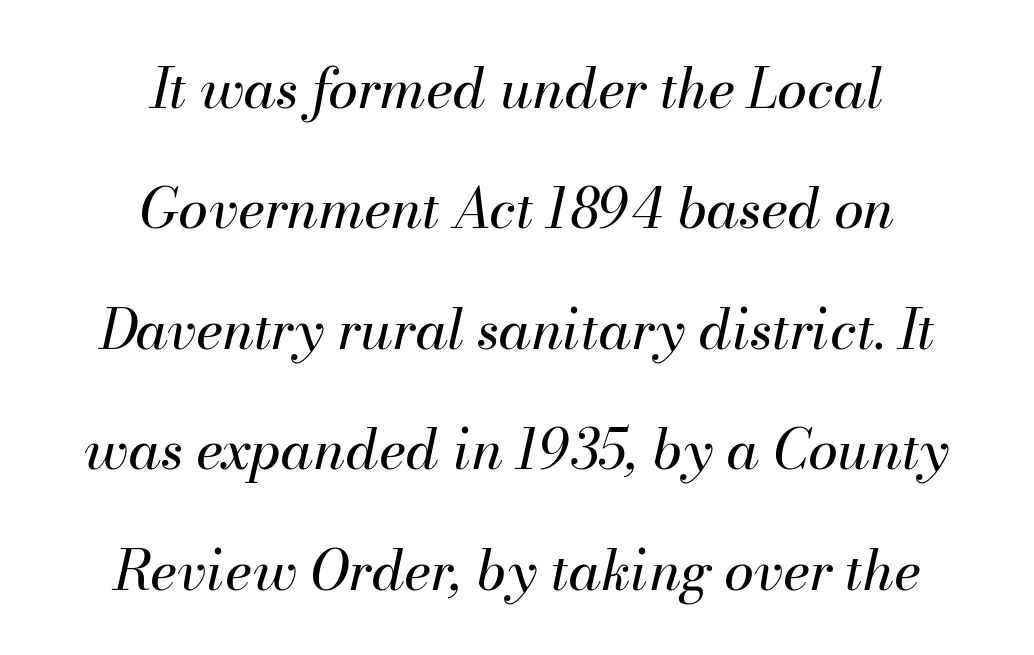
Q: Is the text bold? A: No.
Q: Is the text italic (slanted)? A: Yes, it leans right by about 13 degrees.
Q: Is the text underlined? A: No.
Q: How is the paragraph aligned? A: Centered.
Q: Is the spacing between letters normal or unusually wide? A: Normal.
Q: Is the spacing between lines tight, normal or loose? A: Loose.
Q: Width (condensed, normal, or wide)? A: Normal.
Q: Stroke contrast? A: Medium.
Q: x-height? A: Small.
Q: Monospaced? A: No.
